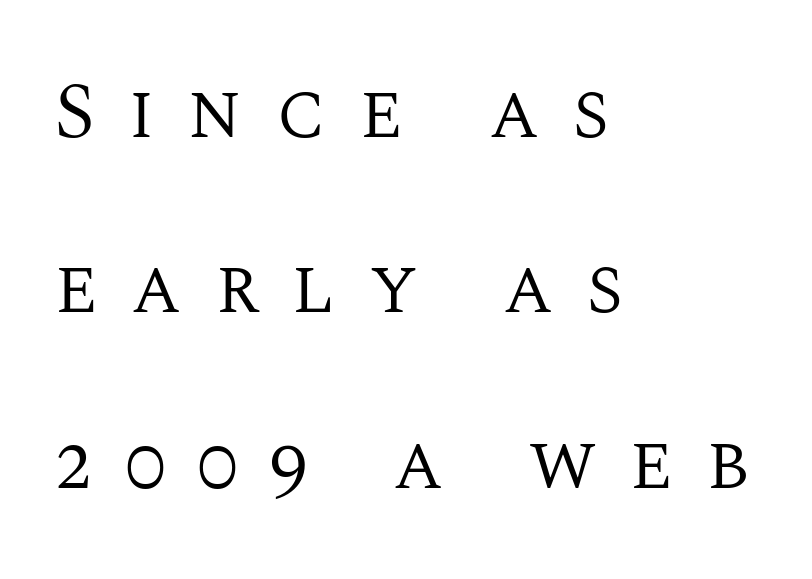
The letters are spread apart with noticeably loose tracking. Descender tails drop into unmarked territory. Type style note: has serifs. This rendering uses left alignment, leaving the right contour irregular. Reading down the column, the eye jumps a long way to each next line. You could not count columns in this text — the font is proportionally spaced.
